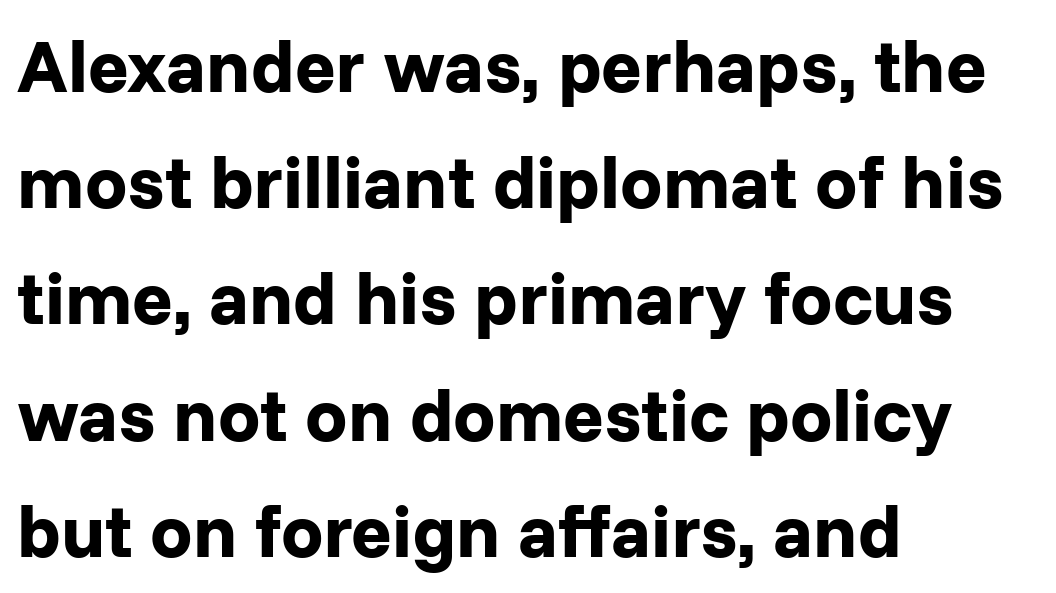
Q: Is the text bold? A: Yes.
Q: Is the text italic (slanted)? A: No, it is upright.
Q: Is the typeface a serif or a sans-serif typeface? A: Sans-serif.
Q: Is the text underlined? A: No.
Q: How is the paragraph aligned? A: Left-aligned.
Q: Is the spacing between letters normal or unusually wide? A: Normal.
Q: Is the spacing between lines tight, normal or loose? A: Normal.
Q: Width (condensed, normal, or wide)? A: Normal.
Q: Stroke contrast? A: Low.
Q: x-height? A: Medium.
Q: Monospaced? A: No.
